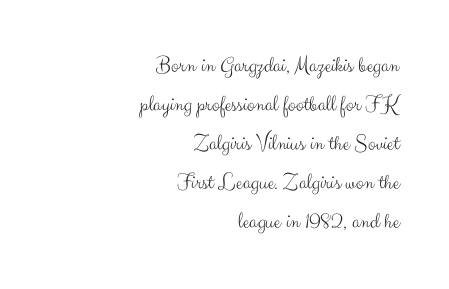
The image shows 23 px text type; set right-aligned, normal line spacing (1.7x), normal letter spacing, not underlined.
